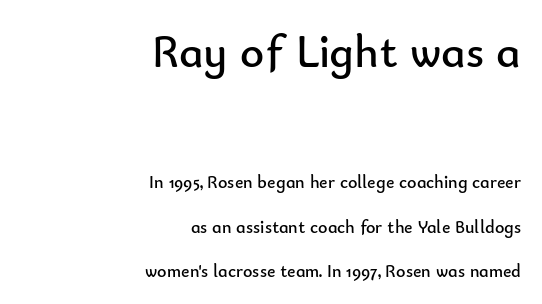
The block sitting higher on the canvas is the one with enlarged characters. Plain, unruled lines of type. You could not count columns in this text — the font is proportionally spaced. One glance says open: line gaps are wider than usual.
